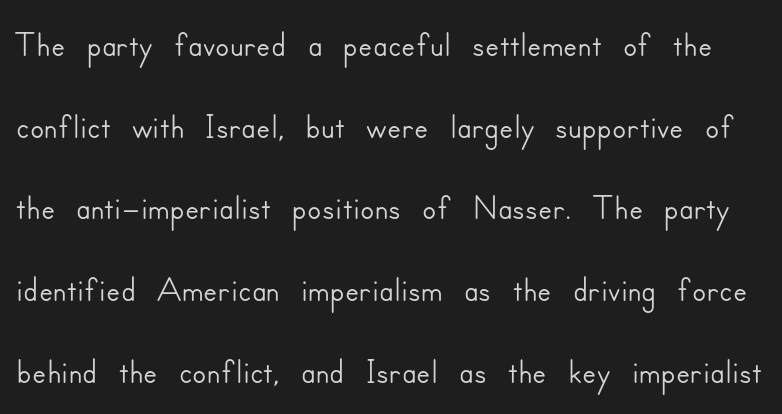
{"serif": "no", "italic": "no", "width": "normal", "stroke_contrast": "low", "x_height": "small", "monospaced": "no", "underline": "no", "line_spacing": "normal", "line_spacing_ratio": 1.57, "letter_spacing": "normal", "letter_spacing_em": 0.0, "glyph_px": 52}
